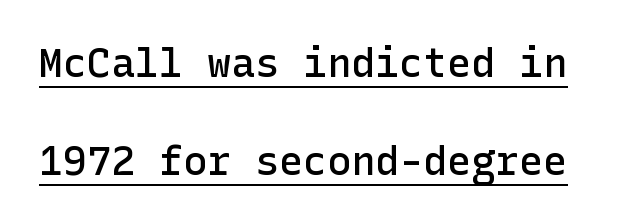
Q: Is the text bold? A: Semi-bold.
Q: Is the text italic (slanted)? A: No, it is upright.
Q: Is the typeface a serif or a sans-serif typeface? A: Sans-serif.
Q: Is the text underlined? A: Yes.
Q: Is the spacing between letters normal or unusually wide? A: Normal.
Q: Is the spacing between lines tight, normal or loose? A: Loose.
Q: Width (condensed, normal, or wide)? A: Normal.
Q: Stroke contrast? A: Low.
Q: x-height? A: Medium.
